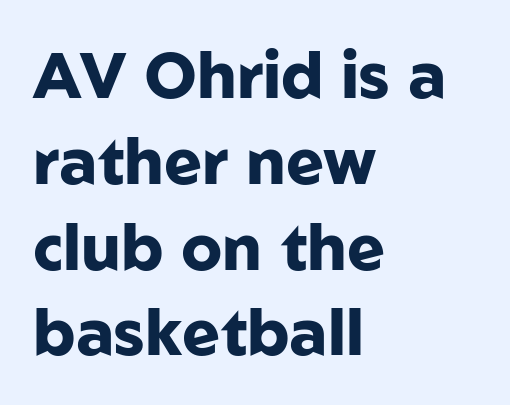
The image shows 64 px heavy sans-serif type, upright; set left-aligned, normal line spacing (1.34x), normal letter spacing, not underlined; low stroke contrast and a medium x-height.
